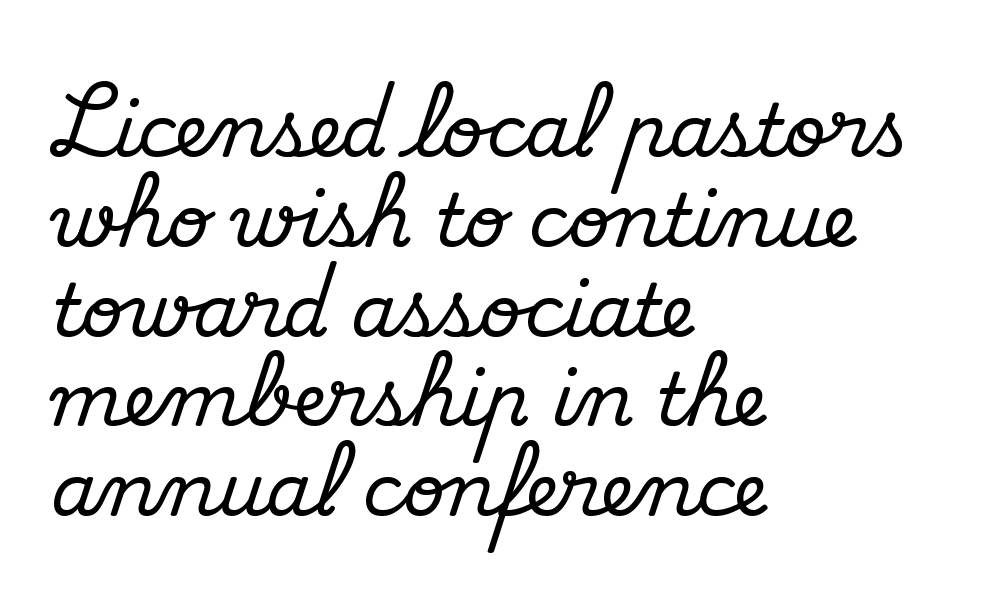
The image shows 73 px serif type; set left-aligned, line spacing 1.23x, normal letter spacing, not underlined; medium stroke contrast and a small x-height.
